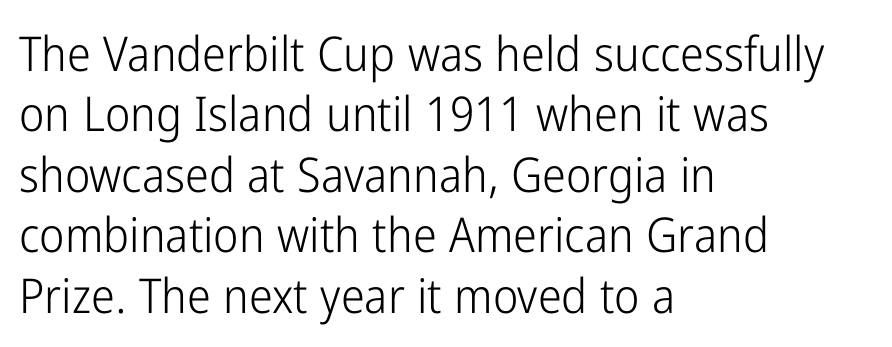
Nothing unusual about the tracking: characters are spaced as the font intends. Line starts are locked; line ends wander. No italicization has been applied; the sample stays upright. The lines sit at an ordinary, default distance from one another. The face used here is proportionally spaced, like ordinary book or web type. Decoration check: the copy has no underline.
